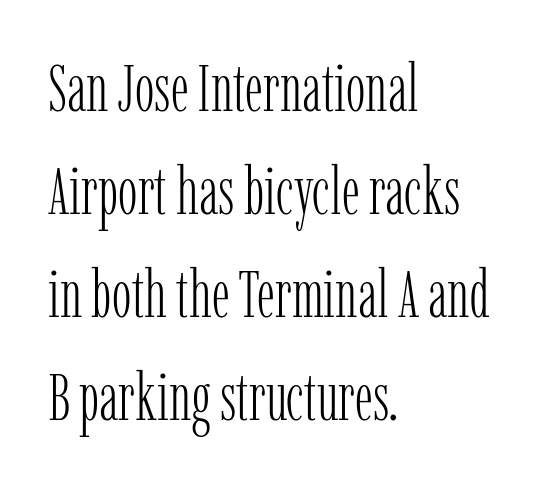
Q: Is the text bold? A: No.
Q: Is the text italic (slanted)? A: No, it is upright.
Q: Is the typeface a serif or a sans-serif typeface? A: Serif.
Q: Is the text underlined? A: No.
Q: How is the paragraph aligned? A: Left-aligned.
Q: Is the spacing between letters normal or unusually wide? A: Normal.
Q: Is the spacing between lines tight, normal or loose? A: Normal.
Q: Width (condensed, normal, or wide)? A: Condensed.
Q: Stroke contrast? A: Low.
Q: x-height? A: Medium.
Q: Monospaced? A: No.
